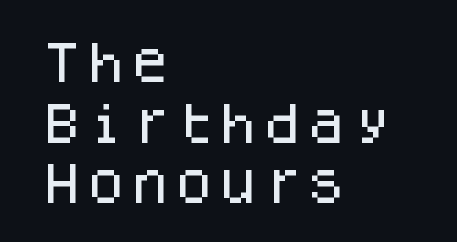
The image shows 44 px sans-serif type, upright, monospaced; set left-aligned, normal line spacing (1.38x), normal letter spacing, not underlined; low stroke contrast and a large x-height.
